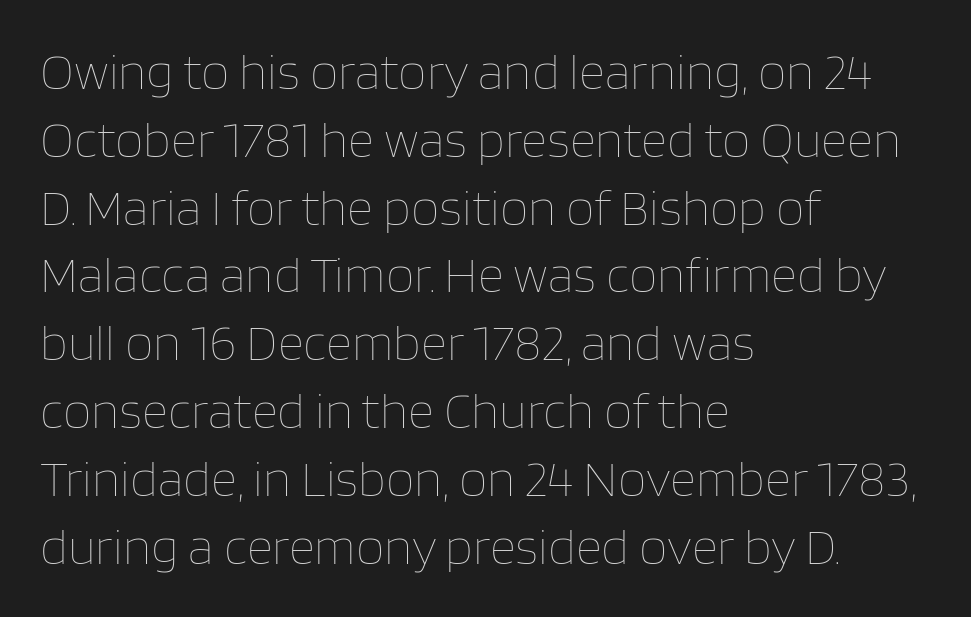
{"italic": "no", "bold": "no", "weight": "thin", "width": "normal", "stroke_contrast": "low", "x_height": "large", "monospaced": "no", "underline": "no", "align": "left", "line_spacing": "normal", "line_spacing_ratio": 1.33, "letter_spacing": "normal", "letter_spacing_em": 0.0, "glyph_px": 51}
